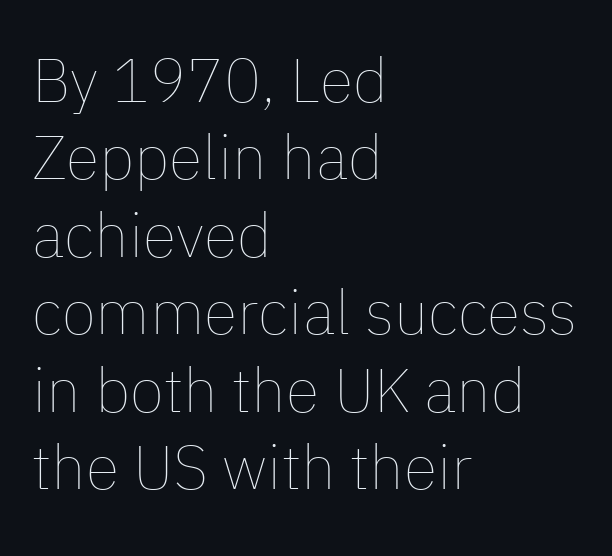
The image shows 62 px thin type, upright; set left-aligned, normal line spacing (1.25x), normal letter spacing, not underlined; low stroke contrast and a medium x-height.
